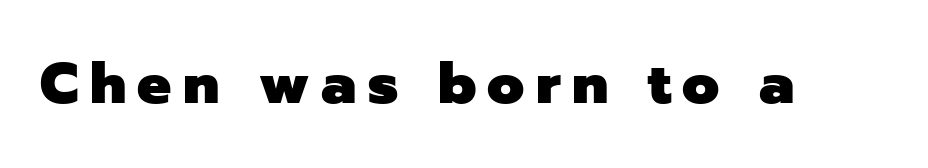
{"serif": "no", "italic": "no", "bold": "yes", "weight": "heavy", "width": "normal", "stroke_contrast": "low", "x_height": "medium", "monospaced": "no", "underline": "no", "letter_spacing": "wide", "letter_spacing_em": 0.2, "glyph_px": 57}
